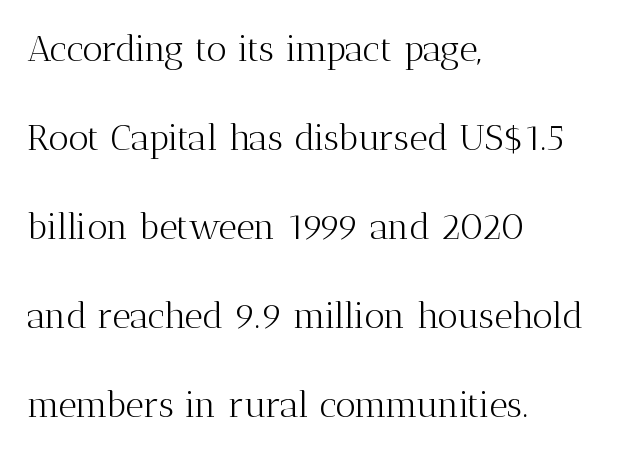
The image shows 36 px light serif type, upright; set left-aligned, loose line spacing (2.47x), normal letter spacing, not underlined; medium stroke contrast and a medium x-height.
